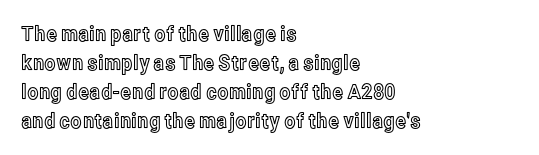
The image shows 21 px text type, upright; set left-aligned, normal line spacing (1.38x), normal letter spacing, not underlined.
